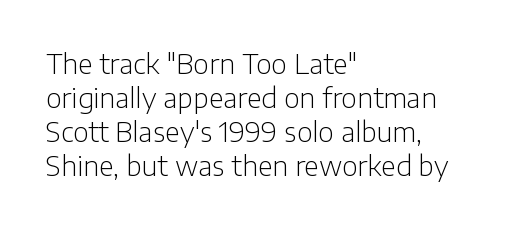
The image shows 27 px text type, upright; set left-aligned, normal line spacing (1.26x), normal letter spacing, not underlined.
